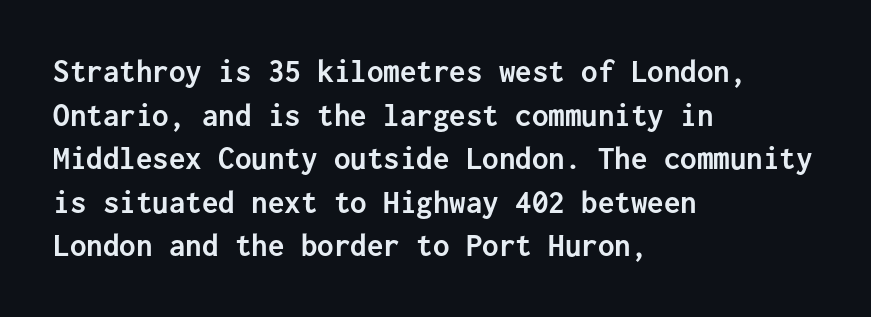
Q: Is the text bold? A: Yes.
Q: Is the text italic (slanted)? A: No, it is upright.
Q: Is the typeface a serif or a sans-serif typeface? A: Sans-serif.
Q: Is the text underlined? A: No.
Q: How is the paragraph aligned? A: Left-aligned.
Q: Is the spacing between letters normal or unusually wide? A: Normal.
Q: Is the spacing between lines tight, normal or loose? A: Normal.
Q: Width (condensed, normal, or wide)? A: Normal.
Q: Stroke contrast? A: Low.
Q: x-height? A: Medium.
Q: Monospaced? A: Yes.
